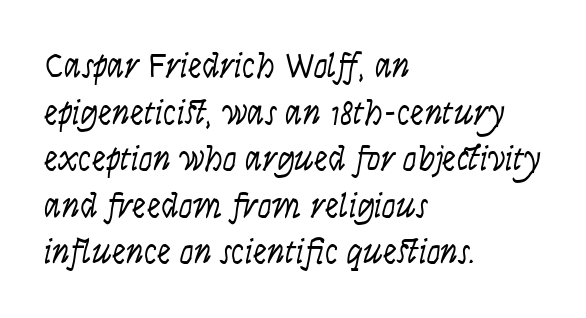
{"serif": "no", "bold": "no", "weight": "light", "width": "condensed", "stroke_contrast": "low", "x_height": "large", "monospaced": "no", "underline": "no", "align": "left", "line_spacing": "normal", "line_spacing_ratio": 1.33, "letter_spacing": "normal", "letter_spacing_em": 0.0, "glyph_px": 35}
